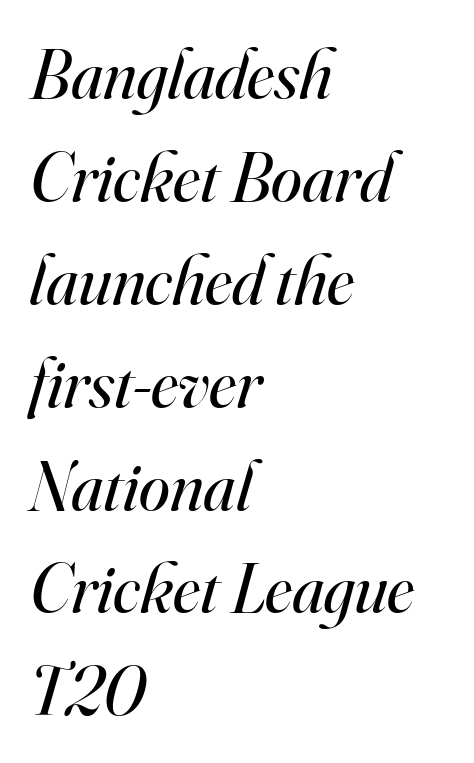
The image shows 70 px regular-weight serif type, italic (leaning right); set left-aligned, normal line spacing (1.47x), normal letter spacing, not underlined; high stroke contrast and a small x-height.
